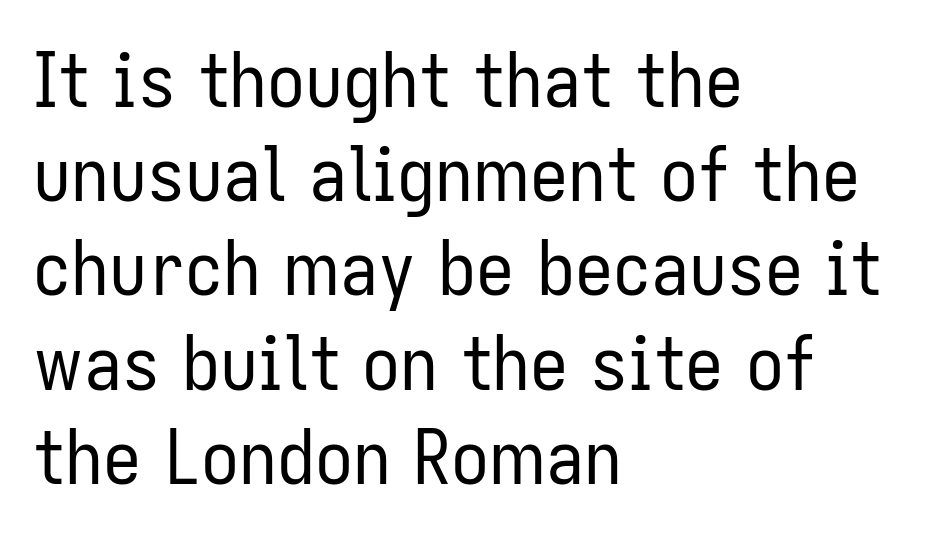
Q: Is the text bold? A: No.
Q: Is the text italic (slanted)? A: No, it is upright.
Q: Is the typeface a serif or a sans-serif typeface? A: Sans-serif.
Q: Is the text underlined? A: No.
Q: How is the paragraph aligned? A: Left-aligned.
Q: Is the spacing between letters normal or unusually wide? A: Normal.
Q: Width (condensed, normal, or wide)? A: Condensed.
Q: Stroke contrast? A: Low.
Q: x-height? A: Medium.
Q: Monospaced? A: No.
